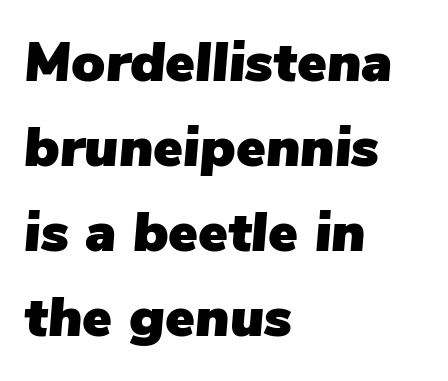
{"italic": "yes", "lean": "right", "slant_degrees": 5, "width": "normal", "stroke_contrast": "low", "x_height": "medium", "monospaced": "no", "underline": "no", "align": "left", "line_spacing": "normal", "line_spacing_ratio": 1.52, "letter_spacing": "normal", "letter_spacing_em": 0.0, "glyph_px": 56}
